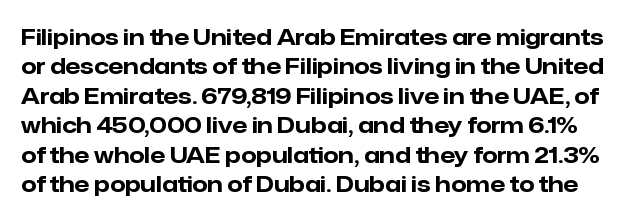
There is no visible air inserted between adjacent glyphs. Descender tails drop into unmarked territory. The block of text has a typical density, with ordinary space between rows. Thick stems and heavy bowls — unmistakably bold. The typography opts for an upright posture over an oblique one.
